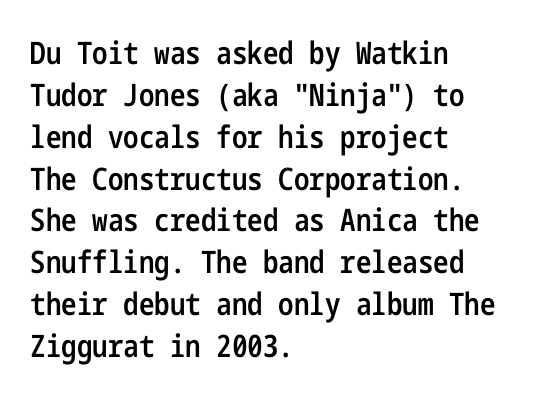
Normally led — the rows are evenly, conventionally spaced. Clear beneath every line of the passage. Is the letter spacing exaggerated? No — it looks like the ordinary default. Are there feet on the stems? There aren't — it's a sans.
